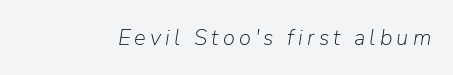
Q: Is the text bold? A: No.
Q: Is the text italic (slanted)? A: Yes, it leans right by about 9 degrees.
Q: Is the text underlined? A: No.
